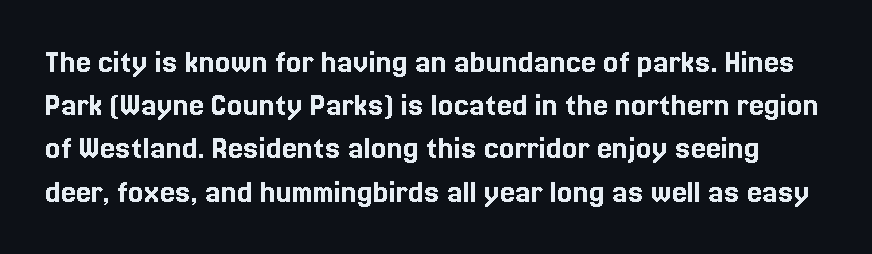
Is the letter spacing exaggerated? No — it looks like the ordinary default. Posture: upright roman. In terms of leading, this rendering sits right in the middle. Letters rest on an invisible, unmarked baseline. You could not count columns in this text — the font is proportionally spaced.
